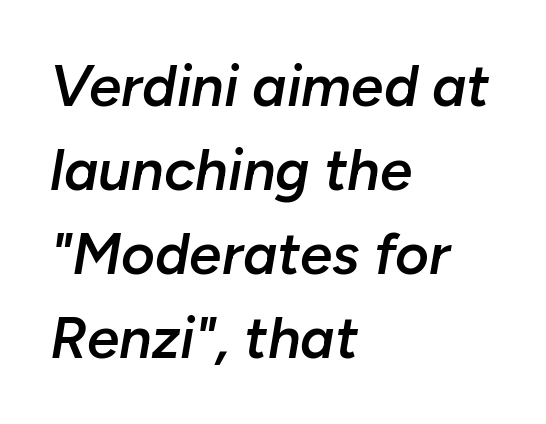
The image shows 58 px semibold type, italic (leaning right); set left-aligned, normal line spacing (1.45x), normal letter spacing, not underlined; low stroke contrast and a medium x-height.
